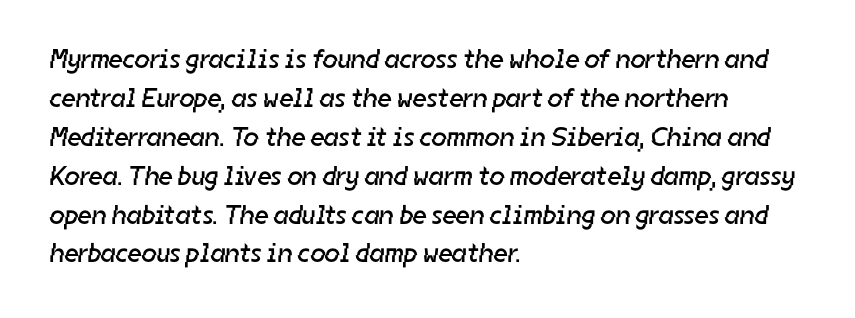
Q: Is the text bold? A: No.
Q: Is the text underlined? A: No.
Q: How is the paragraph aligned? A: Left-aligned.
Q: Is the spacing between letters normal or unusually wide? A: Normal.
Q: Is the spacing between lines tight, normal or loose? A: Normal.
